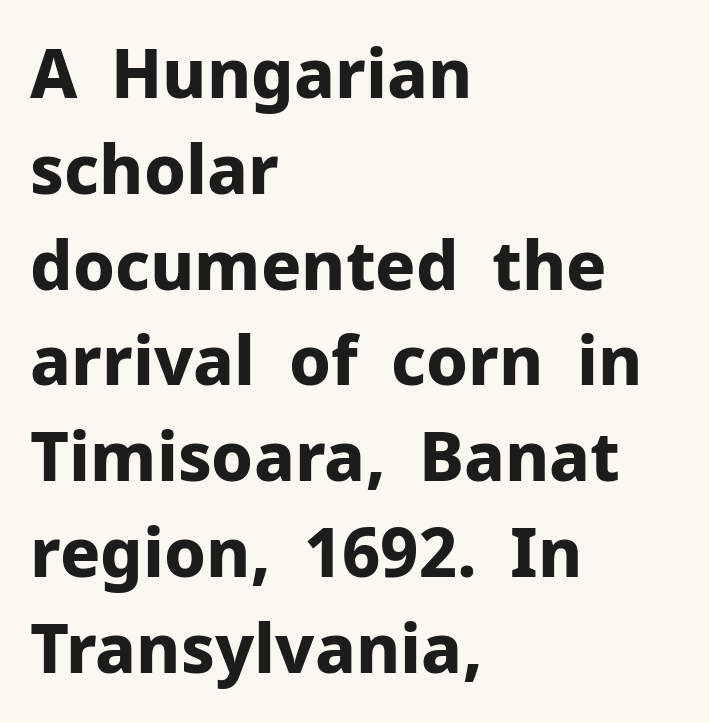
Alignment: flush left. Nobody drew a line under any word here. This is the regular roman posture of the typeface. Each glyph is drawn with heavy, bold strokes.
